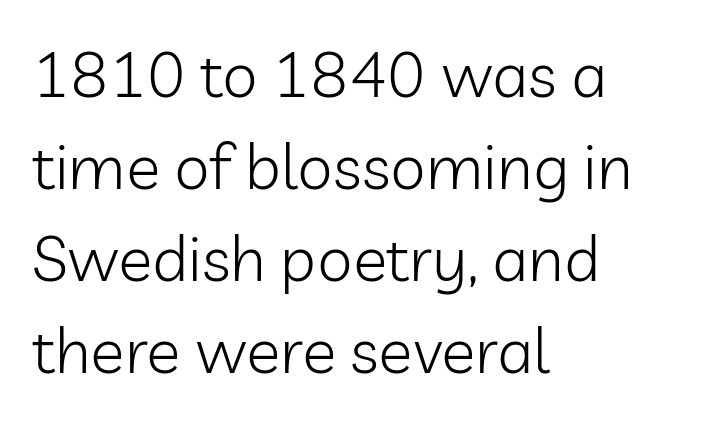
Type without underlining. The glyphs in this specimen are sans serif. The leading is moderate, giving the passage an even texture. The passage is arranged the way most books set body copy — flush left. The gaps between neighbouring characters are ordinary and unremarkable.
